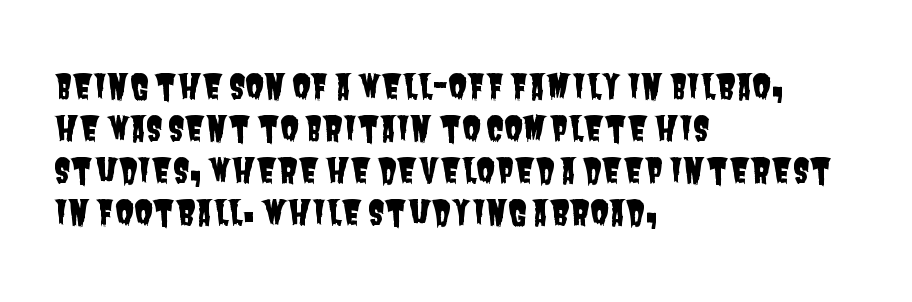
The image shows 34 px condensed sans-serif type; set left-aligned, line spacing 1.24x, normal letter spacing, not underlined; low stroke contrast and a large x-height.
